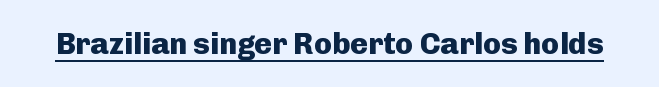
These lines were composed using upright roman letters. You can see a thin bar hugging the bottom of the glyphs. Looks like regular typesetting: each glyph gets only the width it needs. Inter-character spacing is left at the font's built-in metrics. On the weight axis this lands at bold, roughly 700.
